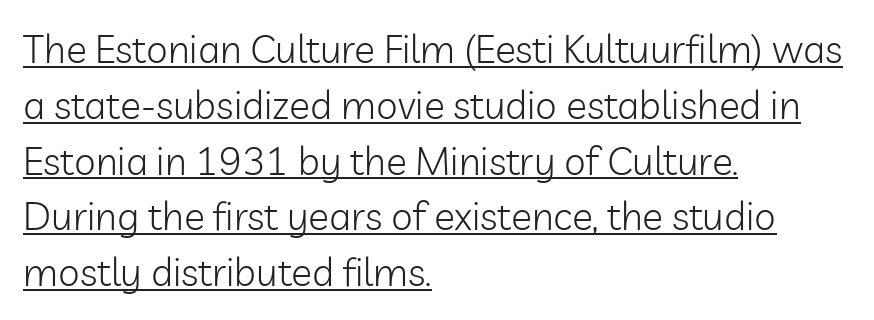
{"serif": "no", "italic": "no", "bold": "no", "weight": "light", "width": "normal", "stroke_contrast": "low", "x_height": "medium", "monospaced": "no", "underline": "yes", "align": "left", "line_spacing": "normal", "line_spacing_ratio": 1.43, "letter_spacing": "normal", "letter_spacing_em": 0.0, "glyph_px": 39}
